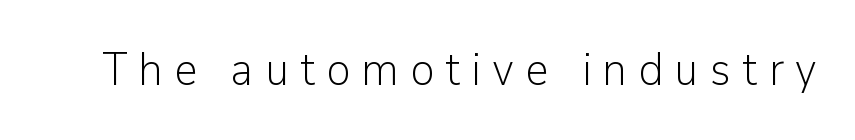
The image shows 46 px light sans-serif type, upright; set unusually wide letter spacing (+0.24 em), not underlined; low stroke contrast and a medium x-height.
